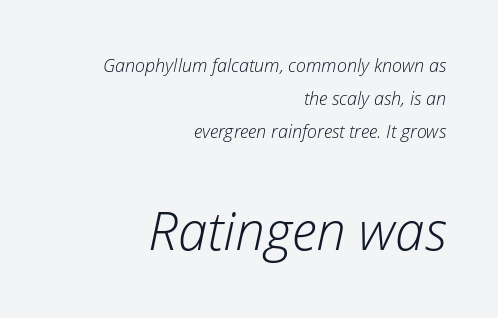
Q: Is the text bold? A: No.
Q: Is the text italic (slanted)? A: Yes, it leans right by about 12 degrees.
Q: Is the text underlined? A: No.
Q: How is the paragraph aligned? A: Right-aligned.
Q: Is the spacing between letters normal or unusually wide? A: Normal.
Q: Which block of text is set in a larger size, the first (top) or the second (bottom)? A: The second (bottom) one.
Q: Width (condensed, normal, or wide)? A: Normal.
Q: Stroke contrast? A: Low.
Q: x-height? A: Medium.
Q: Monospaced? A: No.
